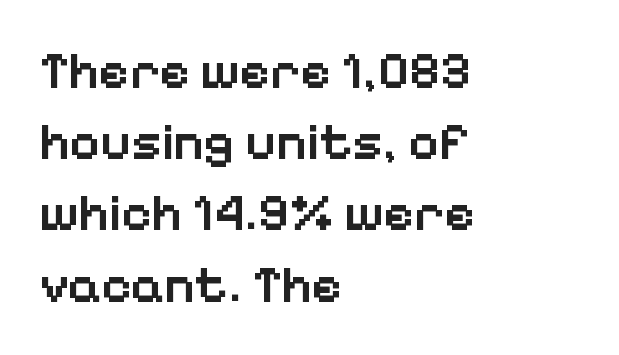
Caption: multi-line text, flush left, ragged right. Does the leading feel generous? No, just average. The space directly below the letters is spotless. This sample uses plain, unmodified letter spacing. Typographically, this falls in the sans-serif category. These lines carry some extra weight — a demibold, not a full bold.
